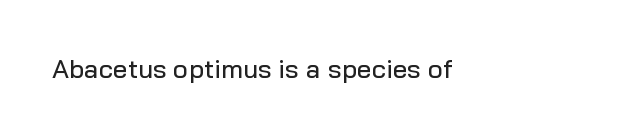
The image shows 26 px text type, upright; set normal letter spacing, not underlined.
